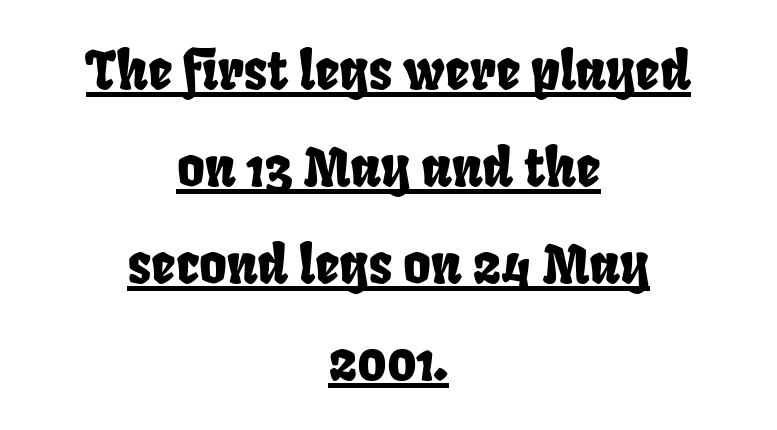
The image shows 53 px condensed sans-serif type; set centered, line spacing 1.83x, normal letter spacing, underlined; low stroke contrast and a large x-height.
